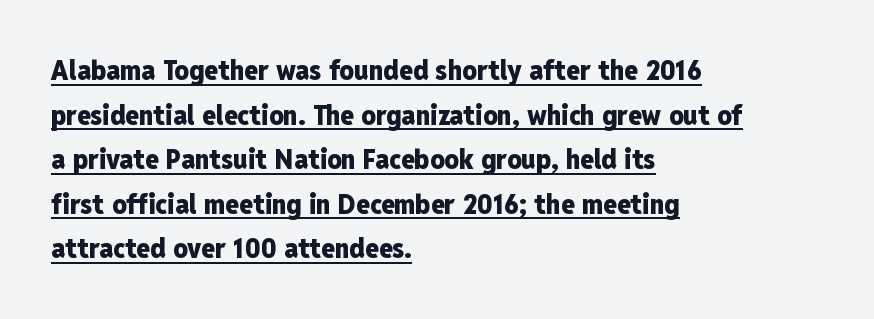
{"serif": "no", "italic": "no", "bold": "yes", "weight": "heavy", "width": "condensed", "stroke_contrast": "low", "x_height": "medium", "monospaced": "no", "underline": "yes", "align": "left", "line_spacing": "normal", "line_spacing_ratio": 1.59, "letter_spacing": "normal", "letter_spacing_em": 0.0, "glyph_px": 28}
